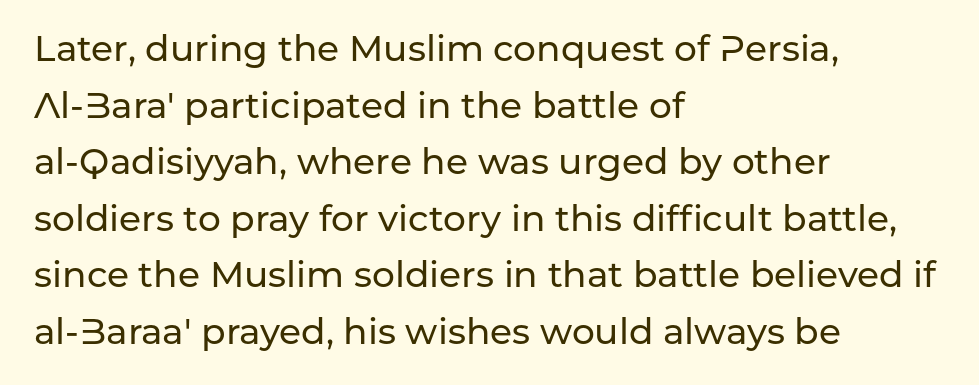
Note the varied advance widths — an 'i' is clearly narrower than an 'm'. The foot of each line stays bare and open. Check where the strokes stop: nothing finishes them off — pure sans. The lettering stays uniformly vertical, giving the passage a roman look. Spacing between characters is what you'd get straight out of the box. Leading matches the norm, producing a regular column.
